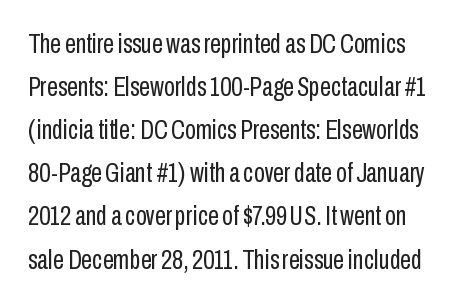
{"serif": "no", "italic": "no", "bold": "no", "weight": "regular", "width": "condensed", "stroke_contrast": "low", "x_height": "medium", "monospaced": "no", "underline": "no", "line_spacing": "normal", "line_spacing_ratio": 1.54, "letter_spacing": "normal", "letter_spacing_em": 0.0, "glyph_px": 28}
